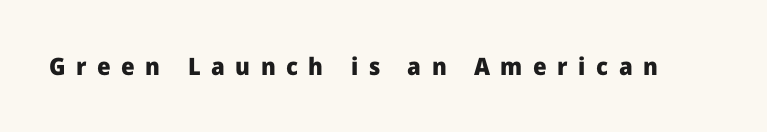
{"italic": "no", "bold": "yes", "underline": "no", "letter_spacing": "wide", "letter_spacing_em": 0.44, "glyph_px": 24}
